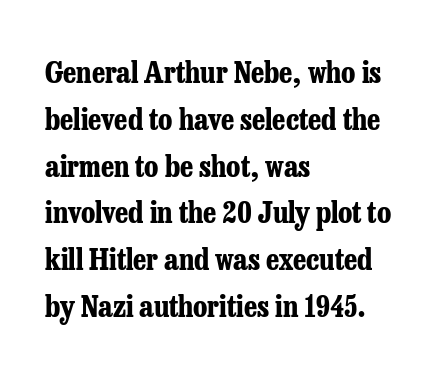
{"serif": "yes", "italic": "no", "bold": "yes", "weight": "bold", "width": "condensed", "stroke_contrast": "low", "x_height": "medium", "monospaced": "no", "underline": "no", "align": "left", "line_spacing": "normal", "line_spacing_ratio": 1.56, "letter_spacing": "normal", "letter_spacing_em": 0.0, "glyph_px": 30}
